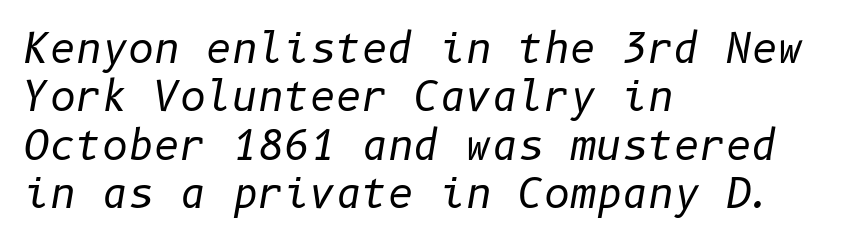
{"italic": "yes", "lean": "right", "slant_degrees": 10, "bold": "no", "weight": "regular", "width": "normal", "stroke_contrast": "low", "x_height": "medium", "underline": "no", "align": "left", "line_spacing_ratio": 1.21, "letter_spacing": "normal", "letter_spacing_em": 0.0, "glyph_px": 40}
